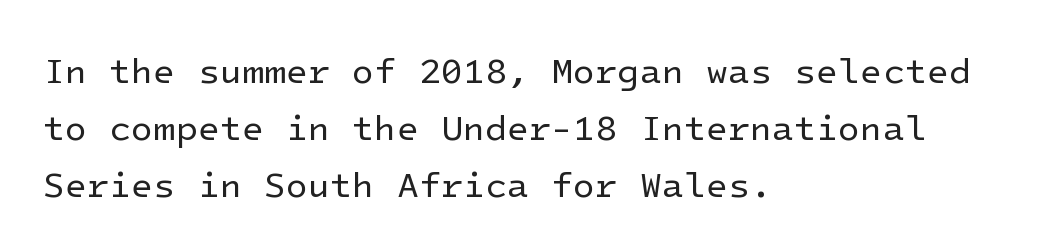
Q: Is the text bold? A: No.
Q: Is the text italic (slanted)? A: No, it is upright.
Q: Is the typeface a serif or a sans-serif typeface? A: Sans-serif.
Q: Is the text underlined? A: No.
Q: How is the paragraph aligned? A: Left-aligned.
Q: Is the spacing between letters normal or unusually wide? A: Normal.
Q: Is the spacing between lines tight, normal or loose? A: Normal.
Q: Width (condensed, normal, or wide)? A: Normal.
Q: Stroke contrast? A: Low.
Q: x-height? A: Medium.
